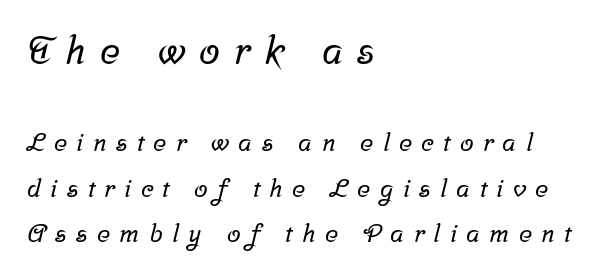
{"width": "normal", "stroke_contrast": "low", "x_height": "medium", "monospaced": "no", "underline": "no", "align": "left", "line_spacing_ratio": 1.83, "letter_spacing": "wide", "letter_spacing_em": 0.37, "larger_block": "first", "size_ratio": 1.52, "glyph_px": 38}
